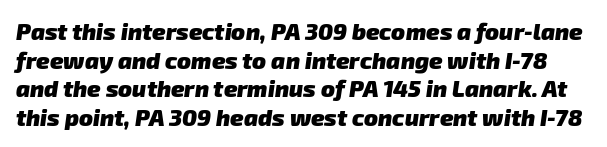
Q: Is the text bold? A: Yes.
Q: Is the text underlined? A: No.
Q: Is the spacing between letters normal or unusually wide? A: Normal.
